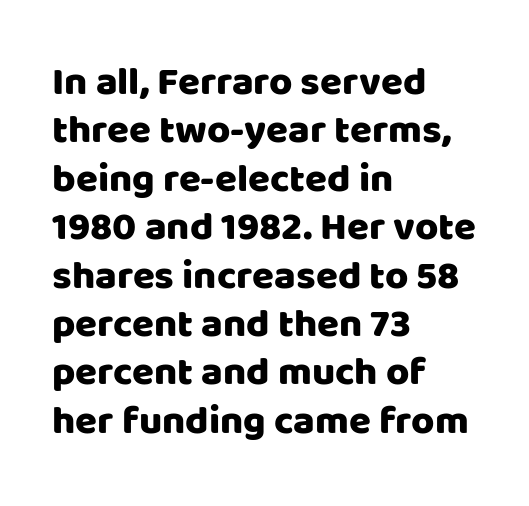
Q: Is the text italic (slanted)? A: No, it is upright.
Q: Is the typeface a serif or a sans-serif typeface? A: Sans-serif.
Q: Is the text underlined? A: No.
Q: How is the paragraph aligned? A: Left-aligned.
Q: Is the spacing between letters normal or unusually wide? A: Normal.
Q: Width (condensed, normal, or wide)? A: Normal.
Q: Stroke contrast? A: Low.
Q: x-height? A: Large.
Q: Monospaced? A: No.
